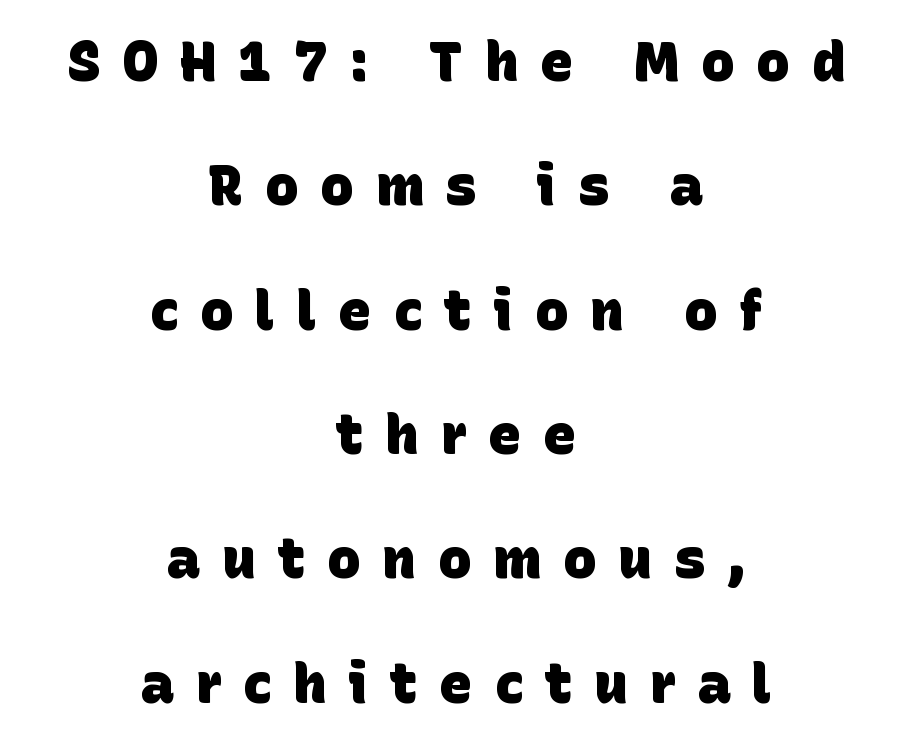
Q: Is the text bold? A: Yes.
Q: Is the typeface a serif or a sans-serif typeface? A: Sans-serif.
Q: Is the text underlined? A: No.
Q: How is the paragraph aligned? A: Centered.
Q: Is the spacing between letters normal or unusually wide? A: Unusually wide.
Q: Is the spacing between lines tight, normal or loose? A: Loose.
Q: Width (condensed, normal, or wide)? A: Normal.
Q: Stroke contrast? A: Low.
Q: x-height? A: Large.
Q: Monospaced? A: No.
